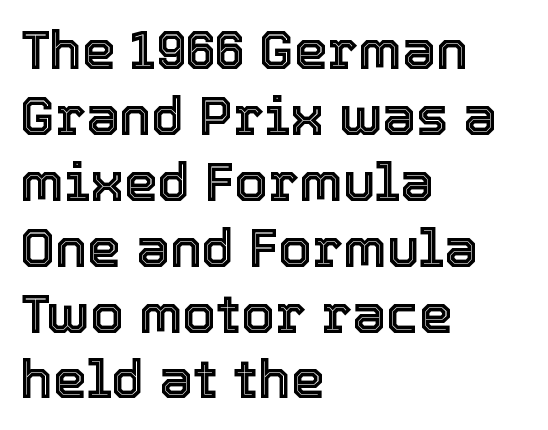
Q: Is the text italic (slanted)? A: No, it is upright.
Q: Is the text underlined? A: No.
Q: How is the paragraph aligned? A: Left-aligned.
Q: Is the spacing between letters normal or unusually wide? A: Normal.
Q: Width (condensed, normal, or wide)? A: Normal.
Q: x-height? A: Medium.
Q: Monospaced? A: No.
